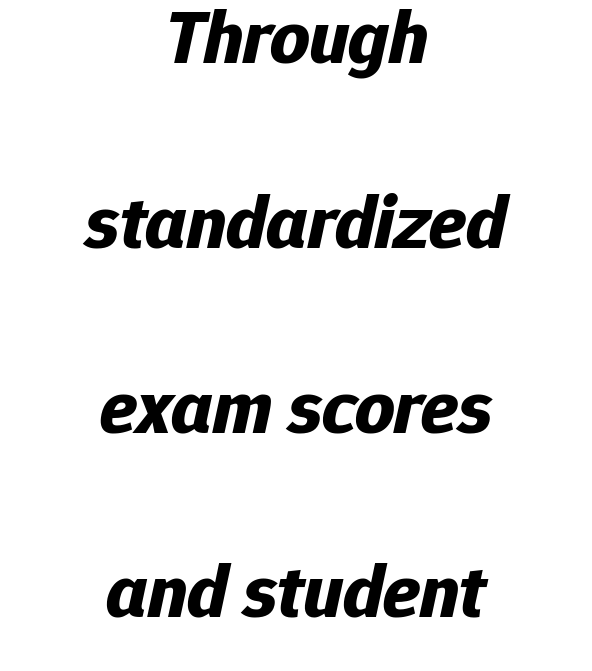
The image shows 77 px bold type, italic (leaning right); set centered, loose line spacing (2.4x), normal letter spacing, not underlined; low stroke contrast and a medium x-height.
